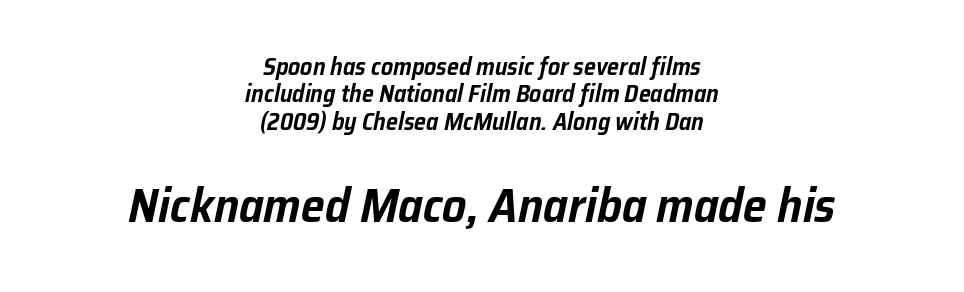
The image shows 48 px text type, italic (leaning right); set centered, tight line spacing (1.14x), normal letter spacing, not underlined; the second (bottom) block is 2.0x larger; low stroke contrast and a medium x-height.
